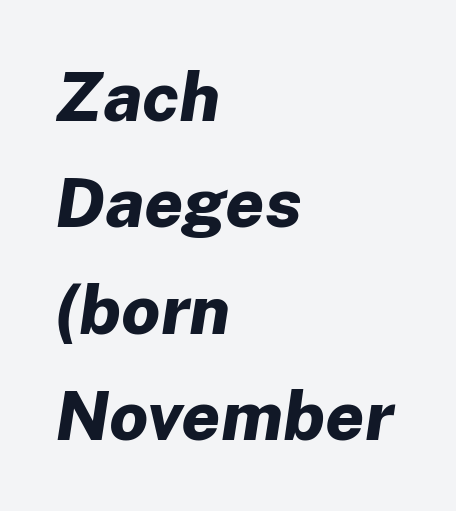
{"italic": "yes", "lean": "right", "slant_degrees": 8, "bold": "yes", "weight": "bold", "width": "normal", "stroke_contrast": "low", "x_height": "medium", "monospaced": "no", "underline": "no", "align": "left", "line_spacing": "normal", "line_spacing_ratio": 1.54, "letter_spacing": "normal", "letter_spacing_em": 0.0, "glyph_px": 69}
